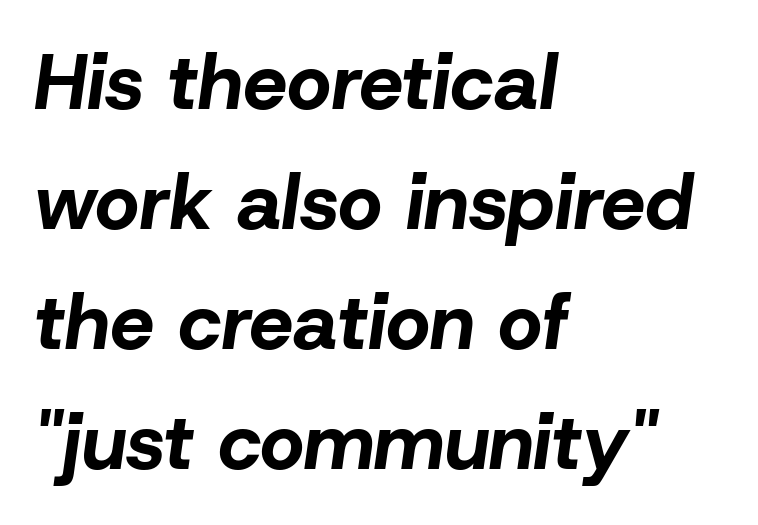
Q: Is the text bold? A: Yes.
Q: Is the text italic (slanted)? A: Yes, it leans right by about 8 degrees.
Q: Is the text underlined? A: No.
Q: How is the paragraph aligned? A: Left-aligned.
Q: Is the spacing between letters normal or unusually wide? A: Normal.
Q: Is the spacing between lines tight, normal or loose? A: Normal.
Q: Width (condensed, normal, or wide)? A: Normal.
Q: Stroke contrast? A: Low.
Q: x-height? A: Medium.
Q: Monospaced? A: No.
